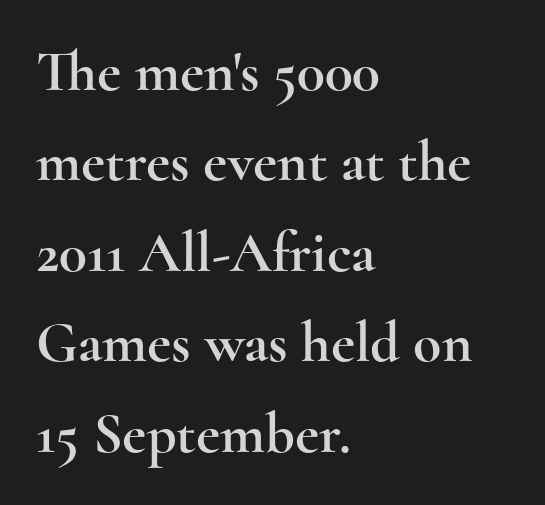
The image shows 58 px wide serif type, upright; set left-aligned, normal line spacing (1.56x), normal letter spacing, not underlined; a small x-height.
